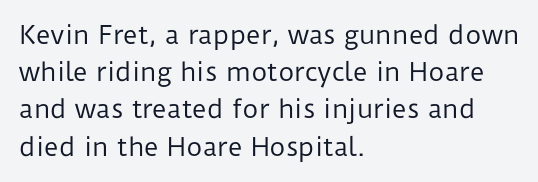
The image shows 25 px text type, upright; set left-aligned, normal line spacing (1.49x), normal letter spacing, not underlined.
